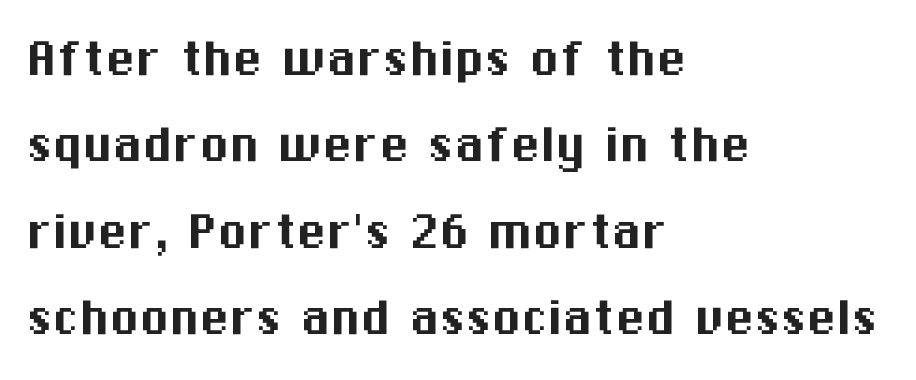
The image shows 60 px sans-serif type, upright; set left-aligned, normal line spacing (1.44x), normal letter spacing, not underlined; medium stroke contrast and a medium x-height.
